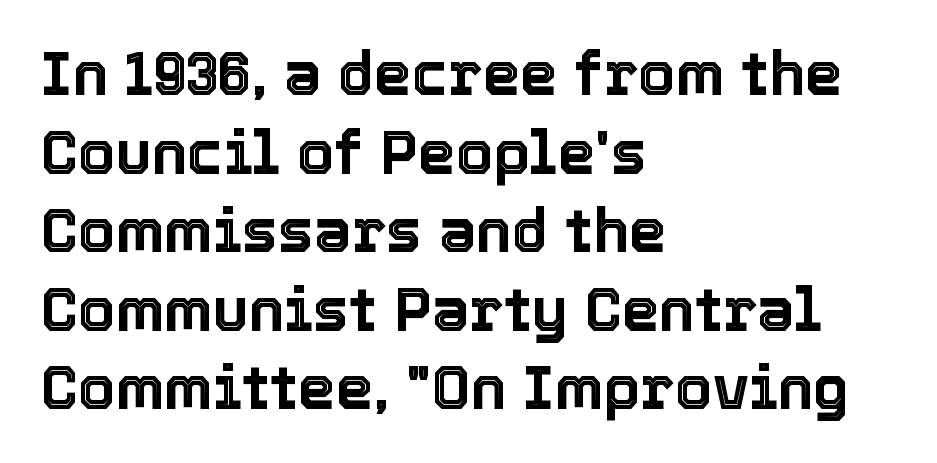
Q: Is the text italic (slanted)? A: No, it is upright.
Q: Is the text underlined? A: No.
Q: How is the paragraph aligned? A: Left-aligned.
Q: Is the spacing between letters normal or unusually wide? A: Normal.
Q: Is the spacing between lines tight, normal or loose? A: Normal.
Q: Width (condensed, normal, or wide)? A: Normal.
Q: x-height? A: Medium.
Q: Monospaced? A: No.
